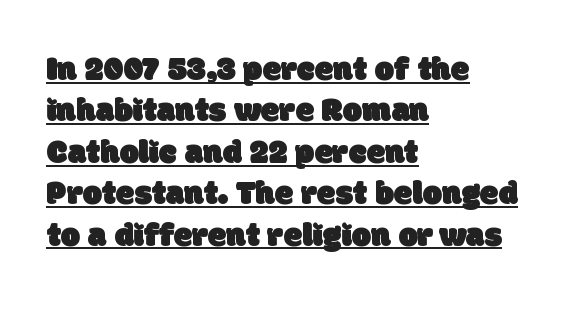
{"serif": "no", "width": "normal", "stroke_contrast": "low", "x_height": "large", "monospaced": "no", "underline": "yes", "align": "left", "line_spacing_ratio": 1.22, "letter_spacing": "normal", "letter_spacing_em": 0.0, "glyph_px": 34}
